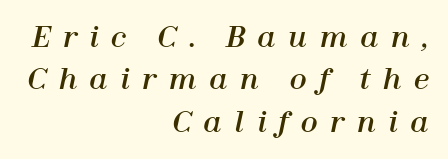
{"italic": "yes", "lean": "right", "slant_degrees": 12, "width": "normal", "stroke_contrast": "high", "x_height": "medium", "monospaced": "no", "underline": "no", "align": "right", "line_spacing": "normal", "line_spacing_ratio": 1.51, "letter_spacing": "wide", "letter_spacing_em": 0.44, "glyph_px": 28}
